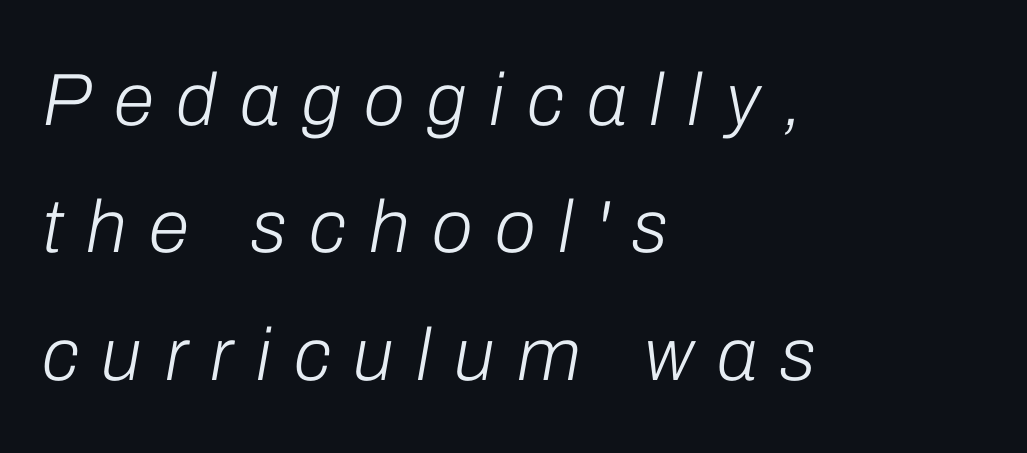
The image shows 74 px light type, italic (leaning right); set left-aligned, line spacing 1.72x, unusually wide letter spacing (+0.31 em), not underlined; low stroke contrast and a medium x-height.
